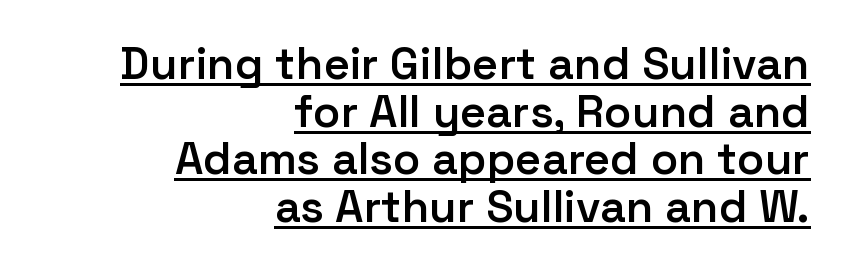
The image shows 45 px semibold sans-serif type, upright; set right-aligned, tight line spacing (1.06x), normal letter spacing, underlined; low stroke contrast and a medium x-height.
